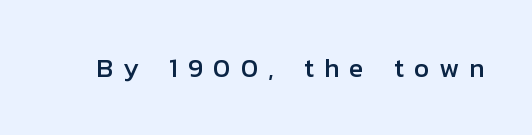
Letter spacing: wide. This is the regular roman posture of the typeface. A bare baseline throughout the passage.
